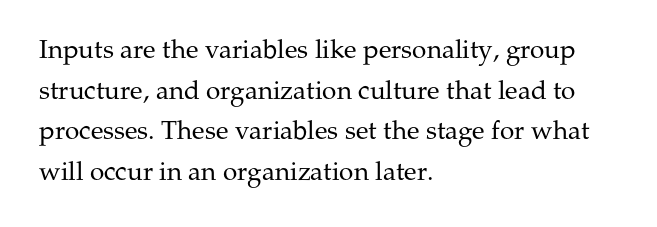
The image shows 26 px text type, upright; set left-aligned, normal line spacing (1.56x), normal letter spacing, not underlined.
